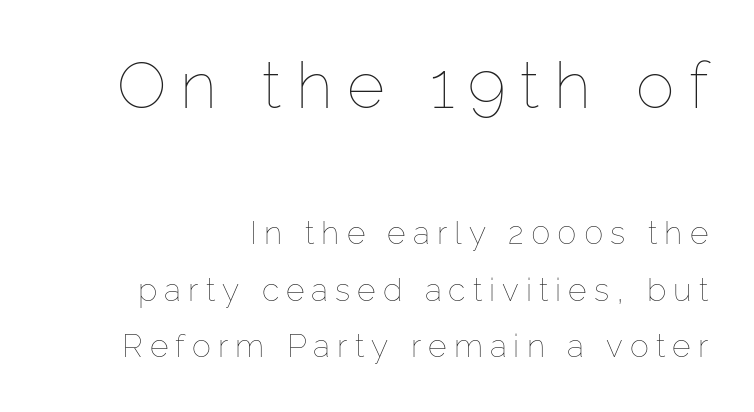
Weight: in the light-to-regular range. Large over small — that's the arrangement of the two blocks here. This sample is right-justified, so line beginnings fall wherever the words allow. Here the glyphs are tracked loosely, breaking word shapes into spaced letters. Do the characters align in a grid? No, the font is proportional. Posture: vertical.
